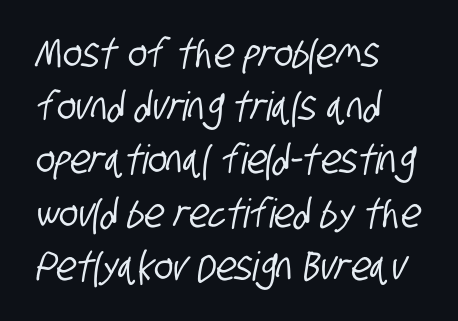
{"serif": "no", "width": "condensed", "stroke_contrast": "low", "x_height": "large", "monospaced": "no", "underline": "no", "align": "left", "line_spacing": "normal", "line_spacing_ratio": 1.33, "letter_spacing": "normal", "letter_spacing_em": 0.0, "glyph_px": 40}
